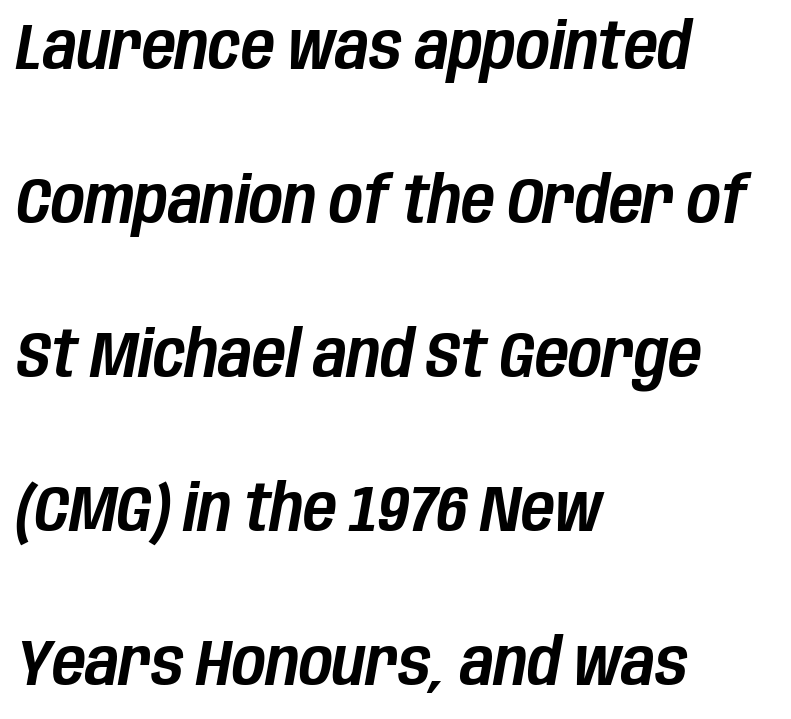
Here the designer chose a conventional face with non-uniform glyph widths. Would a proofreader flag this as italicized? Yes. Line spacing here is loose. Glance below the letters and you will spot only blank space.
